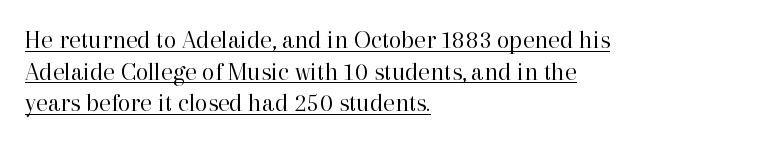
{"italic": "no", "bold": "no", "underline": "yes", "align": "left", "line_spacing_ratio": 1.22, "letter_spacing": "normal", "letter_spacing_em": 0.0, "glyph_px": 26}
